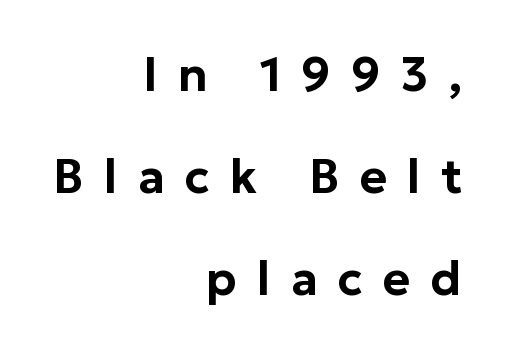
The image shows 47 px sans-serif type, upright; set right-aligned, loose line spacing (2.17x), unusually wide letter spacing (+0.43 em), not underlined; low stroke contrast and a medium x-height.
